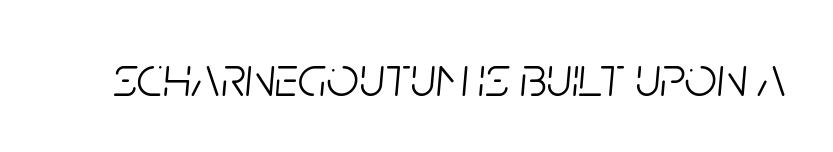
Stems here are at most as thick as an everyday book face. Glance below the letters and you will spot only blank space. When letters slant like this, we call the style italic. The tracking reads as untouched default to a designer's eye.
